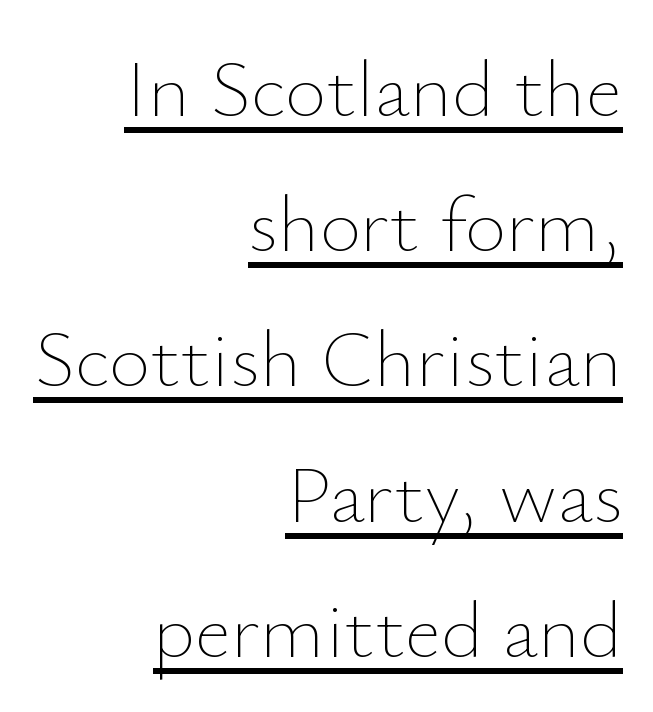
Q: Is the text bold? A: No.
Q: Is the text italic (slanted)? A: No, it is upright.
Q: Is the text underlined? A: Yes.
Q: How is the paragraph aligned? A: Right-aligned.
Q: Is the spacing between letters normal or unusually wide? A: Normal.
Q: Is the spacing between lines tight, normal or loose? A: Normal.
Q: Width (condensed, normal, or wide)? A: Normal.
Q: Stroke contrast? A: Low.
Q: x-height? A: Small.
Q: Monospaced? A: No.
